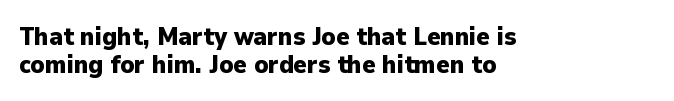
The image shows 25 px bold type, upright; set left-aligned, tight line spacing (1.11x), normal letter spacing, not underlined.
